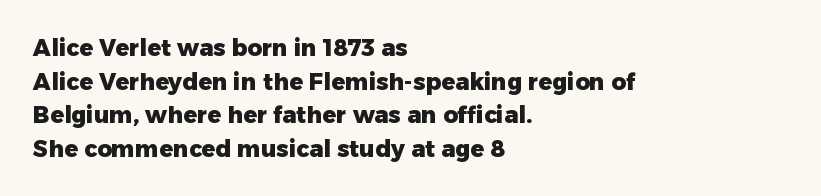
Each line starts at the same left margin while the right side varies. One glance says typical: line gaps are just what's usual. Nope, not italic — everything's standing straight. Plenty of ink on the page — the face is bold.
